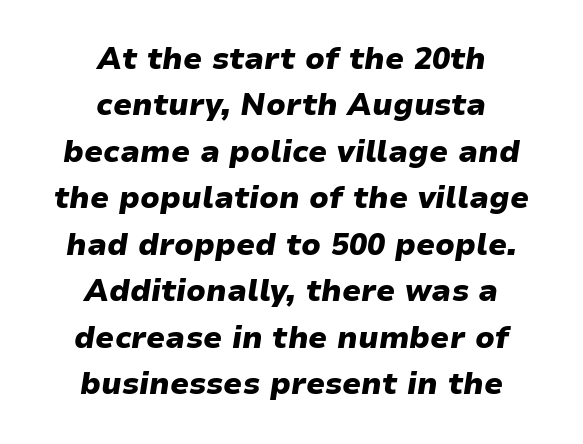
{"italic": "yes", "lean": "right", "slant_degrees": 9, "bold": "yes", "weight": "heavy", "width": "wide", "stroke_contrast": "low", "x_height": "medium", "monospaced": "no", "underline": "no", "align": "center", "line_spacing": "normal", "line_spacing_ratio": 1.55, "letter_spacing": "normal", "letter_spacing_em": 0.0, "glyph_px": 30}
